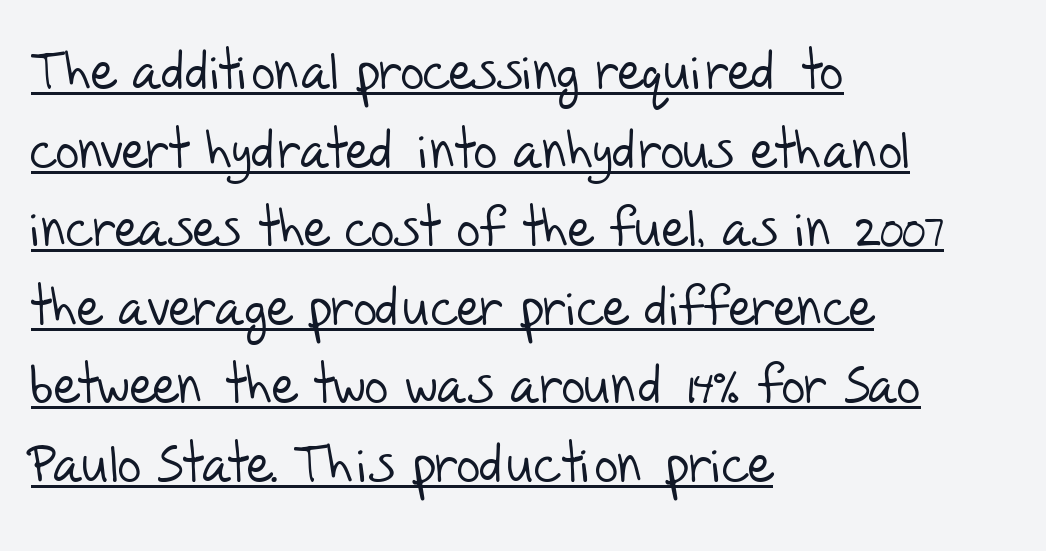
The image shows 52 px light sans-serif type; set left-aligned, normal line spacing (1.51x), normal letter spacing, underlined; low stroke contrast and a large x-height.
